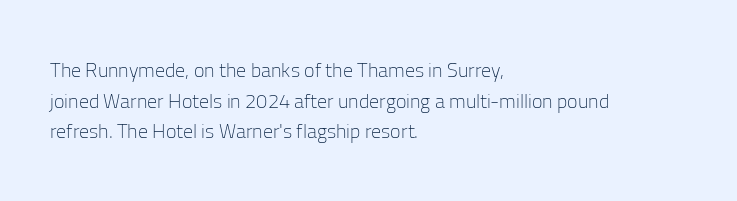
The image shows 20 px text type, upright; set left-aligned, normal line spacing (1.53x), normal letter spacing, not underlined.
